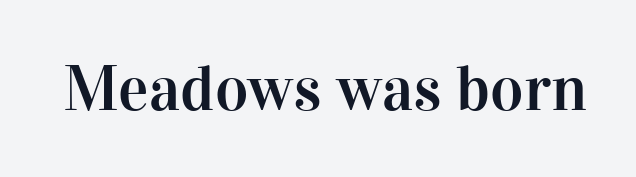
{"serif": "yes", "italic": "no", "width": "normal", "stroke_contrast": "high", "x_height": "medium", "monospaced": "no", "underline": "no", "letter_spacing": "normal", "letter_spacing_em": 0.0, "glyph_px": 64}
